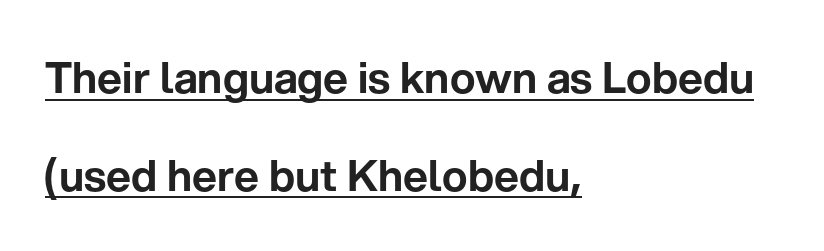
What's the leading like? Stretched, with rows far apart. The ragged edge is on the right, which tells us the setting is flush left. Look at the bottom of the vertical strokes: they stop flat, with no serifs. You can tell it's not italic because the verticals are truly vertical. Descenders here cross a horizontal rule under the line.
